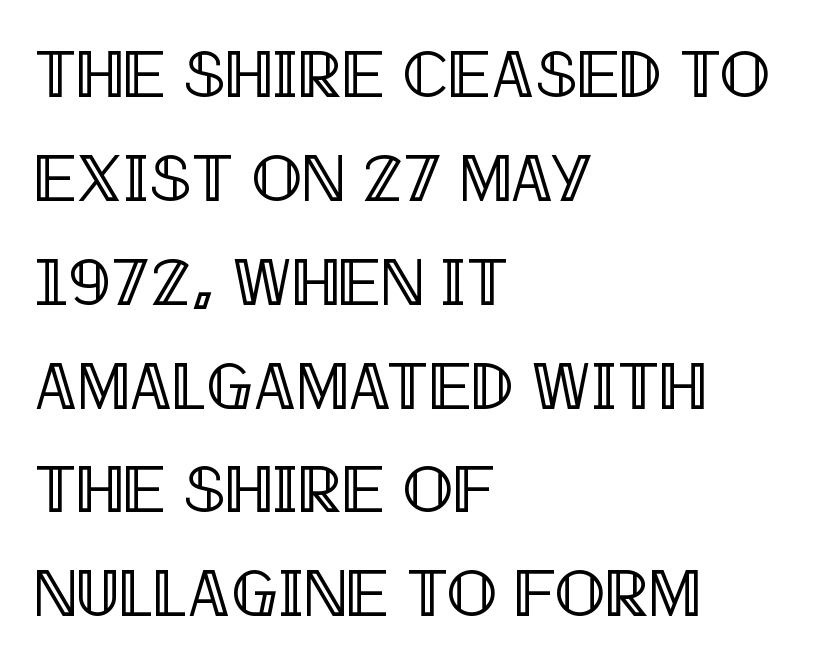
{"italic": "no", "width": "condensed", "x_height": "large", "monospaced": "no", "underline": "no", "align": "left", "line_spacing": "normal", "line_spacing_ratio": 1.55, "letter_spacing": "normal", "letter_spacing_em": 0.0, "glyph_px": 67}
